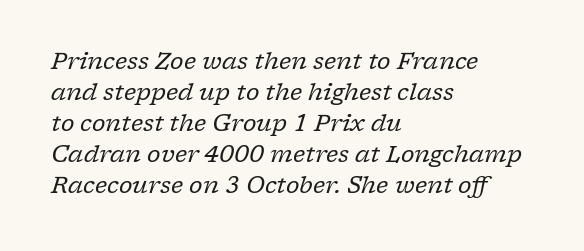
{"italic": "yes", "lean": "right", "slant_degrees": 17, "bold": "no", "underline": "no", "align": "left", "line_spacing": "normal", "line_spacing_ratio": 1.35, "letter_spacing": "normal", "letter_spacing_em": 0.0, "glyph_px": 23}
